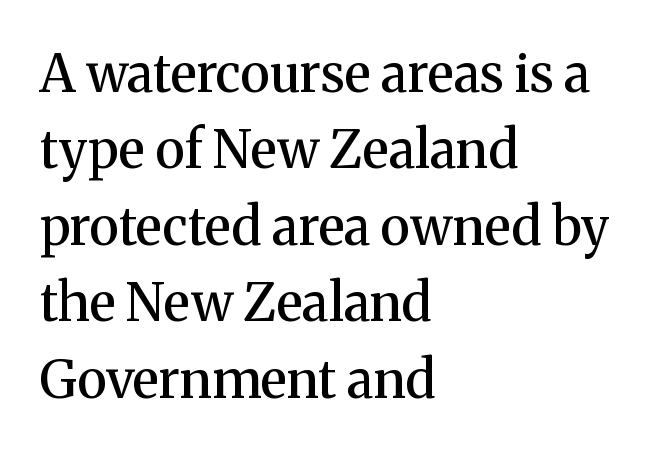
{"serif": "yes", "italic": "no", "bold": "semi", "weight": "semibold", "width": "normal", "stroke_contrast": "medium", "x_height": "medium", "monospaced": "no", "underline": "no", "align": "left", "line_spacing": "normal", "line_spacing_ratio": 1.47, "letter_spacing": "normal", "letter_spacing_em": 0.0, "glyph_px": 52}
